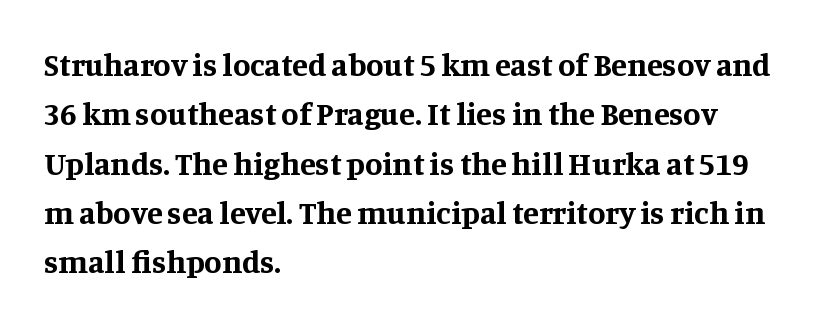
{"serif": "yes", "italic": "no", "bold": "yes", "weight": "bold", "width": "normal", "stroke_contrast": "medium", "x_height": "large", "monospaced": "no", "underline": "no", "align": "left", "line_spacing": "normal", "line_spacing_ratio": 1.54, "letter_spacing": "normal", "letter_spacing_em": 0.0, "glyph_px": 32}
